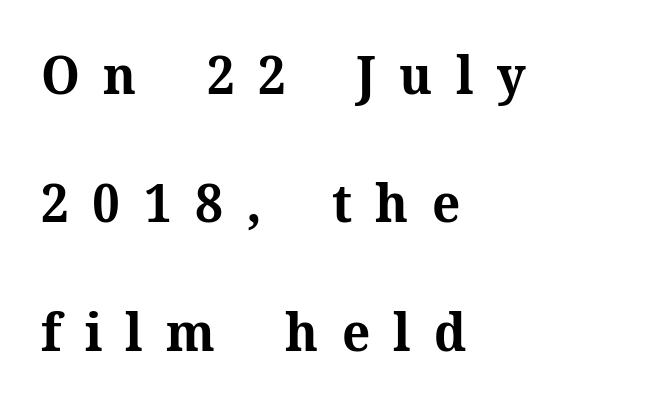
Q: Is the text bold? A: Yes.
Q: Is the text italic (slanted)? A: No, it is upright.
Q: Is the typeface a serif or a sans-serif typeface? A: Serif.
Q: Is the text underlined? A: No.
Q: How is the paragraph aligned? A: Left-aligned.
Q: Is the spacing between letters normal or unusually wide? A: Unusually wide.
Q: Is the spacing between lines tight, normal or loose? A: Loose.
Q: Width (condensed, normal, or wide)? A: Normal.
Q: Stroke contrast? A: Medium.
Q: x-height? A: Medium.
Q: Monospaced? A: No.
